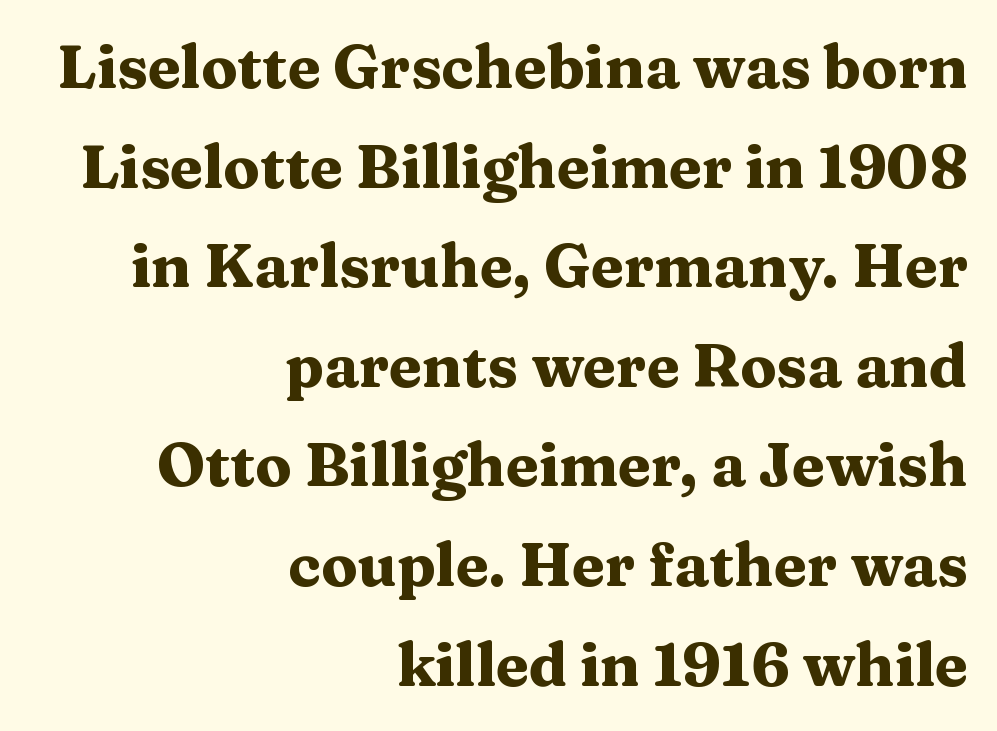
Q: Is the text bold? A: Yes.
Q: Is the text italic (slanted)? A: No, it is upright.
Q: Is the typeface a serif or a sans-serif typeface? A: Serif.
Q: Is the text underlined? A: No.
Q: How is the paragraph aligned? A: Right-aligned.
Q: Is the spacing between letters normal or unusually wide? A: Normal.
Q: Is the spacing between lines tight, normal or loose? A: Normal.
Q: Width (condensed, normal, or wide)? A: Wide.
Q: Stroke contrast? A: Medium.
Q: x-height? A: Medium.
Q: Monospaced? A: No.
